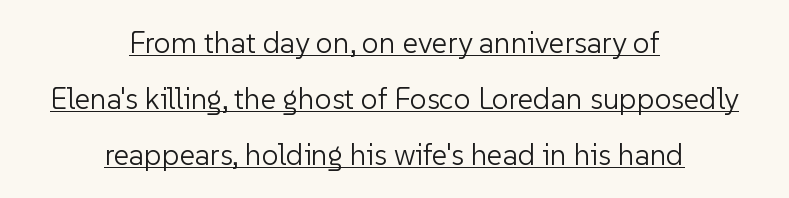
Nothing heavy about these letters — not bold at all. Unlike italic type, these characters show no tilt at all. This is underlined copy, the kind a proofreader might mark for attention. The line texture is even and compact thanks to regular tracking.
